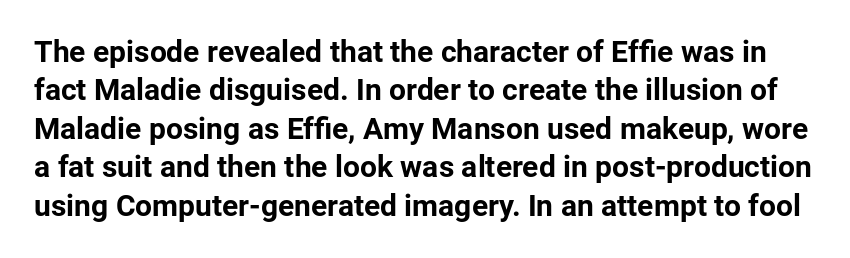
{"serif": "no", "italic": "no", "bold": "yes", "weight": "bold", "width": "normal", "stroke_contrast": "low", "x_height": "medium", "monospaced": "no", "underline": "no", "line_spacing": "normal", "line_spacing_ratio": 1.28, "letter_spacing": "normal", "letter_spacing_em": 0.0, "glyph_px": 30}
